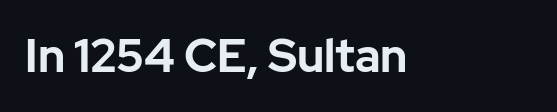
Q: Is the text bold? A: Yes.
Q: Is the text italic (slanted)? A: No, it is upright.
Q: Is the typeface a serif or a sans-serif typeface? A: Sans-serif.
Q: Is the text underlined? A: No.
Q: Is the spacing between letters normal or unusually wide? A: Normal.
Q: Width (condensed, normal, or wide)? A: Normal.
Q: Stroke contrast? A: Low.
Q: x-height? A: Medium.
Q: Monospaced? A: No.
